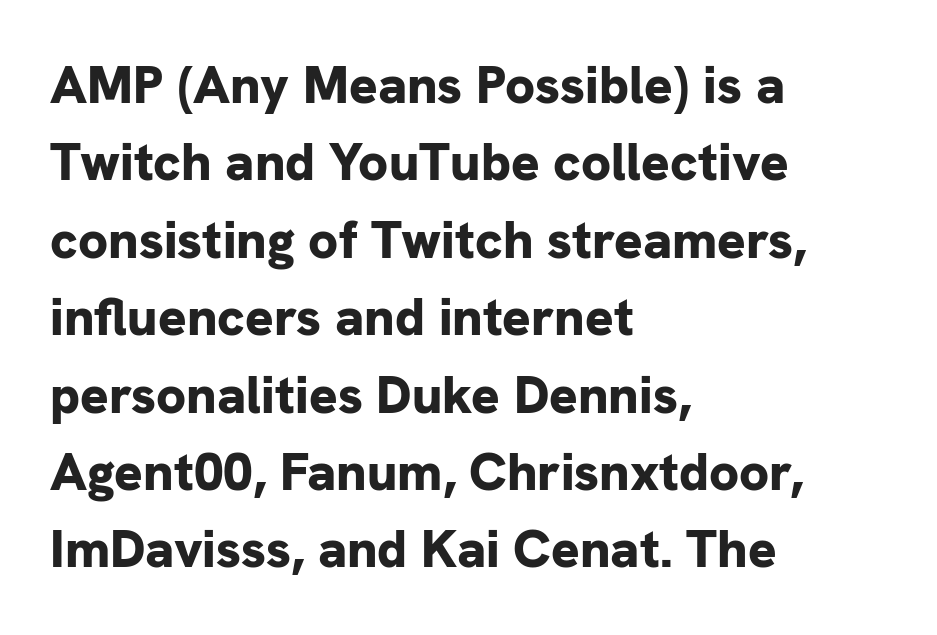
Regular leading. Strong, thick strokes mark this as bold type. Upright lettering throughout. The passage shown is not underscored anywhere. Teacher's note: observe the even left margin — that is flush-left alignment. The passage shown is typed in a proportional face where columns would drift.
